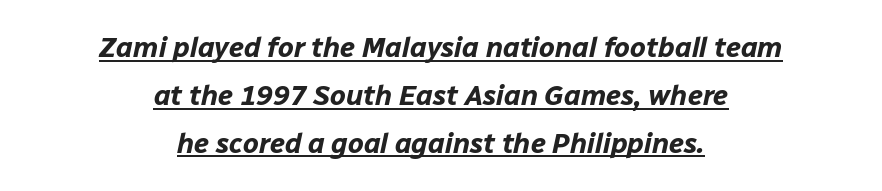
Q: Is the text bold? A: Yes.
Q: Is the text italic (slanted)? A: Yes, it leans right by about 12 degrees.
Q: Is the text underlined? A: Yes.
Q: How is the paragraph aligned? A: Centered.
Q: Is the spacing between letters normal or unusually wide? A: Normal.
Q: Width (condensed, normal, or wide)? A: Normal.
Q: Stroke contrast? A: Low.
Q: x-height? A: Medium.
Q: Monospaced? A: No.
